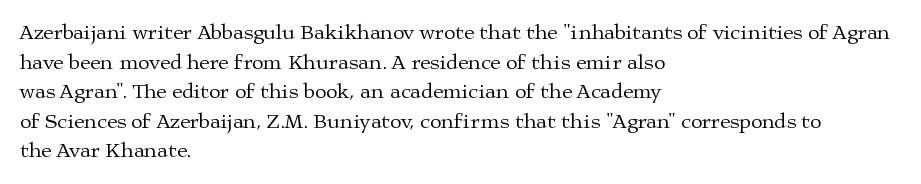
Q: Is the text bold? A: No.
Q: Is the text italic (slanted)? A: No, it is upright.
Q: Is the text underlined? A: No.
Q: How is the paragraph aligned? A: Left-aligned.
Q: Is the spacing between letters normal or unusually wide? A: Normal.
Q: Is the spacing between lines tight, normal or loose? A: Normal.
